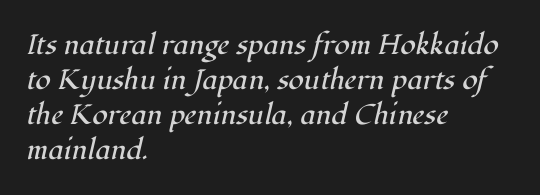
Q: Is the text bold? A: No.
Q: Is the text italic (slanted)? A: Yes, it leans right by about 12 degrees.
Q: Is the typeface a serif or a sans-serif typeface? A: Serif.
Q: Is the text underlined? A: No.
Q: How is the paragraph aligned? A: Left-aligned.
Q: Is the spacing between letters normal or unusually wide? A: Normal.
Q: Is the spacing between lines tight, normal or loose? A: Normal.
Q: Width (condensed, normal, or wide)? A: Normal.
Q: Stroke contrast? A: High.
Q: x-height? A: Medium.
Q: Monospaced? A: No.
